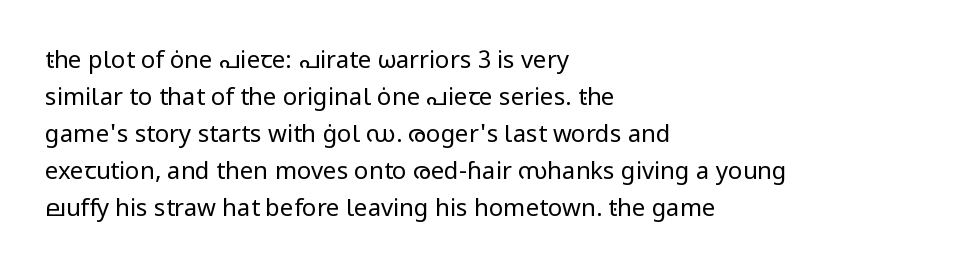
Vertical strokes here are truly vertical. Every row of glyphs begins at an identical x-position on the left. Between one letter and the next there's only the usual sliver of space. Only glyphs here, with clear space below each row.
